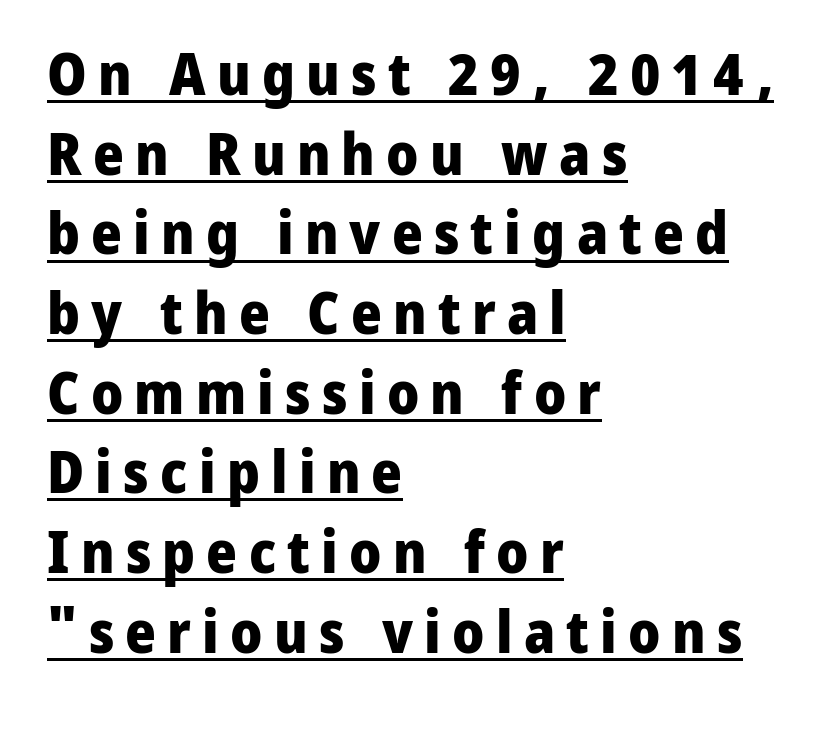
Is there much room between lines? A standard amount, neither cramped nor airy. Left-aligned paragraph, ragged on the right. Quick note: underline on. Is the type bold? Yes — the strokes are clearly thick and heavy. Spacing verdict: proportional, widths tailored to each character.
